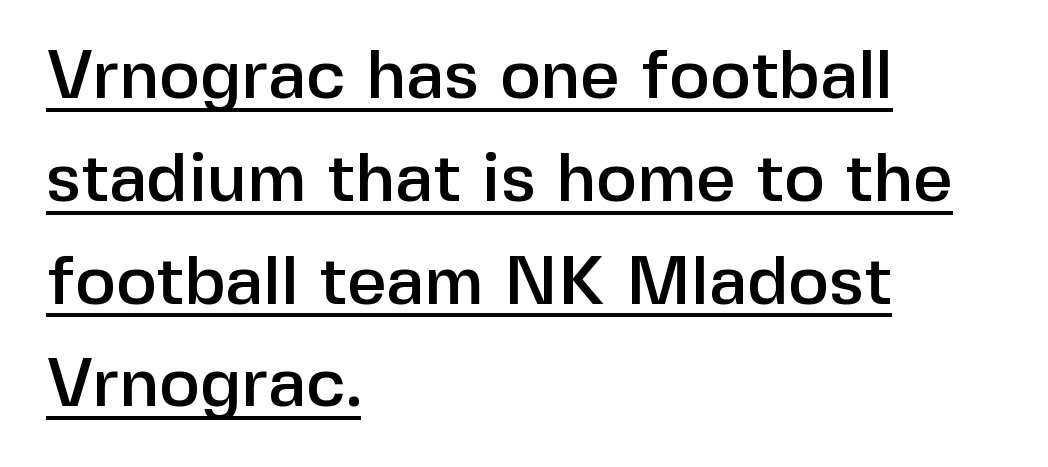
The image shows 69 px sans-serif type, upright; set left-aligned, normal line spacing (1.49x), normal letter spacing, underlined; low stroke contrast and a medium x-height.
